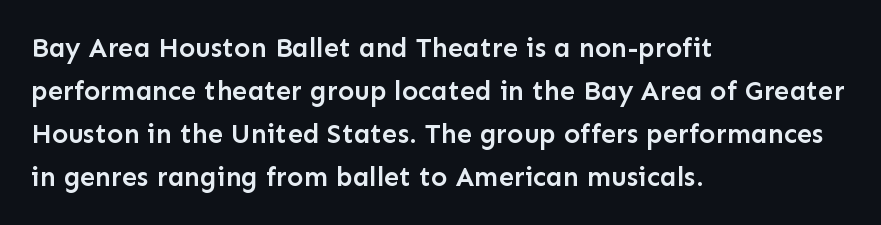
Q: Is the text bold? A: Semi-bold.
Q: Is the text italic (slanted)? A: No, it is upright.
Q: Is the text underlined? A: No.
Q: How is the paragraph aligned? A: Left-aligned.
Q: Is the spacing between letters normal or unusually wide? A: Normal.
Q: Is the spacing between lines tight, normal or loose? A: Normal.
